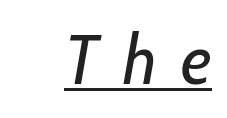
The image shows 70 px regular-weight, condensed type, italic (leaning right); set unusually wide letter spacing (+0.34 em), underlined; low stroke contrast and a medium x-height.
